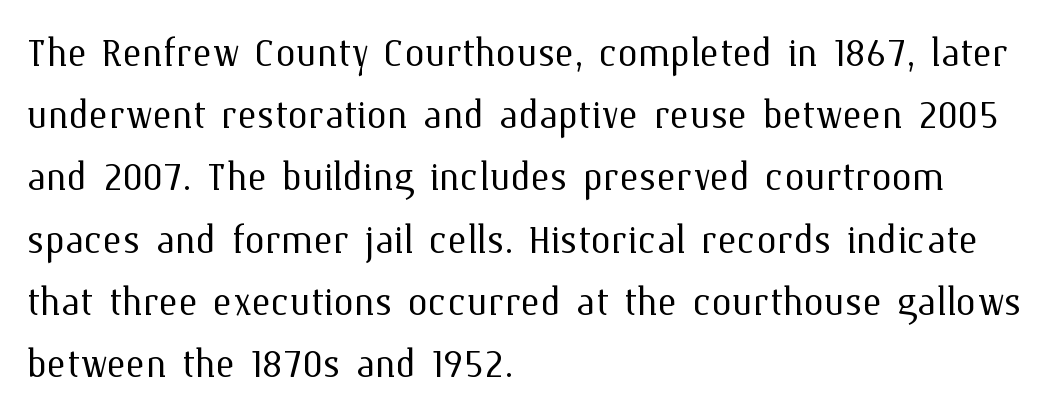
{"italic": "no", "bold": "no", "weight": "light", "width": "normal", "stroke_contrast": "medium", "x_height": "medium", "monospaced": "no", "underline": "no", "align": "left", "line_spacing_ratio": 1.22, "letter_spacing": "normal", "letter_spacing_em": 0.0, "glyph_px": 51}
